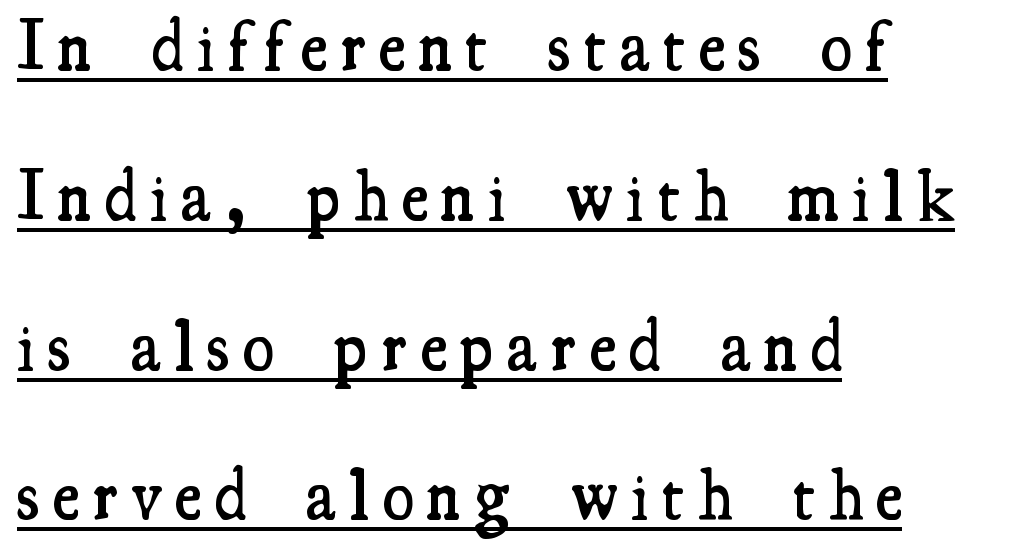
The typesetting leans somewhat heavy: a semibold. Underlining? Definitely there. Designer's note — italics off, roman on. Is the block centered? No — it sits flush against the left margin. Summary of vertical rhythm: relaxed, with wide interline spacing. The letters advance in unequal steps, a hallmark of proportional type.
